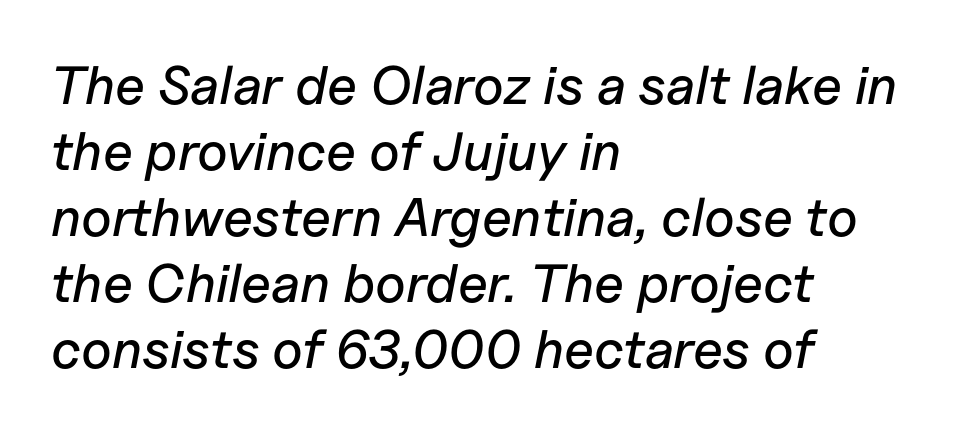
Q: Is the text italic (slanted)? A: Yes, it leans right by about 11 degrees.
Q: Is the text underlined? A: No.
Q: How is the paragraph aligned? A: Left-aligned.
Q: Is the spacing between letters normal or unusually wide? A: Normal.
Q: Width (condensed, normal, or wide)? A: Normal.
Q: Stroke contrast? A: Low.
Q: x-height? A: Medium.
Q: Monospaced? A: No.
